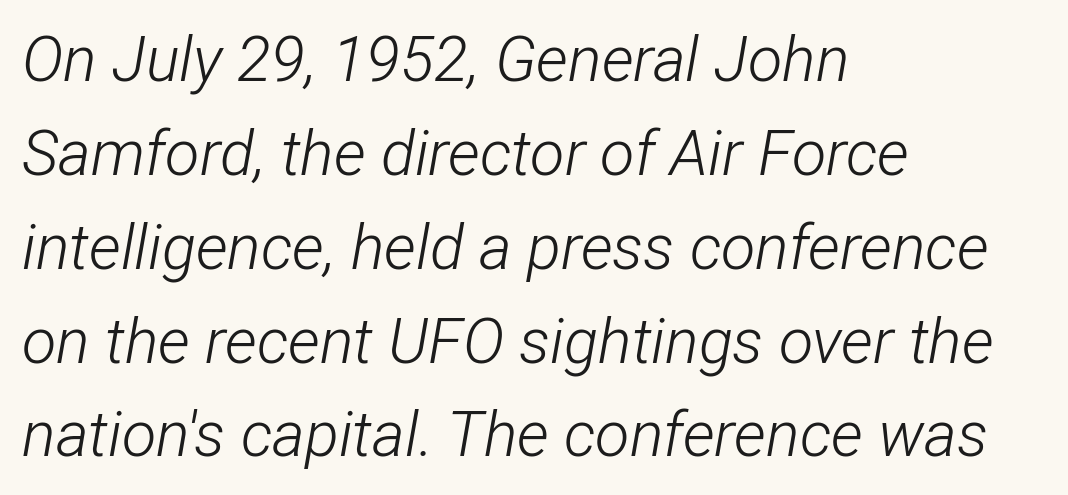
Q: Is the text bold? A: No.
Q: Is the text italic (slanted)? A: Yes, it leans right by about 12 degrees.
Q: Is the text underlined? A: No.
Q: How is the paragraph aligned? A: Left-aligned.
Q: Is the spacing between letters normal or unusually wide? A: Normal.
Q: Is the spacing between lines tight, normal or loose? A: Normal.
Q: Width (condensed, normal, or wide)? A: Condensed.
Q: Stroke contrast? A: Low.
Q: x-height? A: Medium.
Q: Monospaced? A: No.
